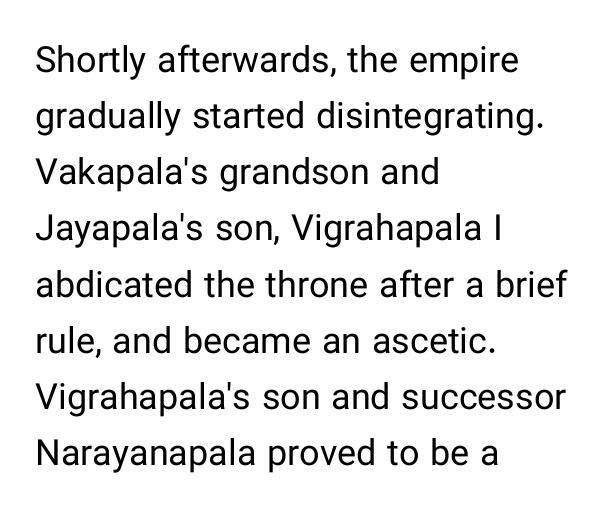
{"serif": "no", "italic": "no", "bold": "no", "weight": "regular", "width": "normal", "stroke_contrast": "low", "x_height": "medium", "monospaced": "no", "underline": "no", "align": "left", "line_spacing": "normal", "line_spacing_ratio": 1.56, "letter_spacing": "normal", "letter_spacing_em": 0.0, "glyph_px": 36}
